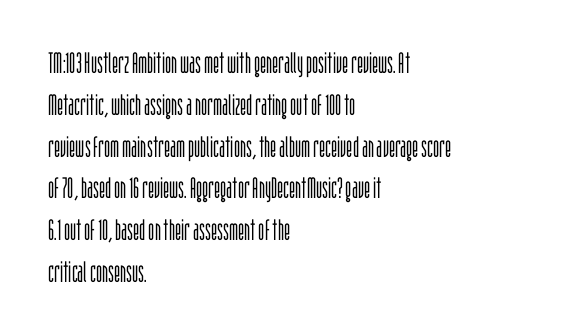
In terms of leading, this rendering sits right in the middle. Nobody touched the tracking dial on this one. This sample uses an upright cut, with every glyph sitting square on the baseline. Compared with a typical body face, this is equally light or lighter still. Stroke terminals: plain, sans-serif.
